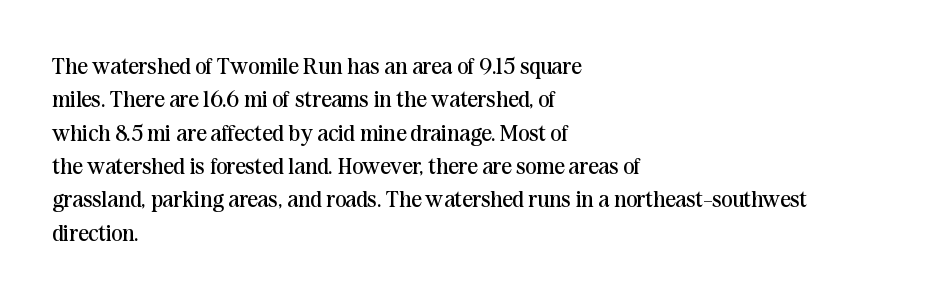
{"italic": "no", "bold": "no", "underline": "no", "align": "left", "line_spacing": "normal", "line_spacing_ratio": 1.45, "letter_spacing": "normal", "letter_spacing_em": 0.0, "glyph_px": 23}
